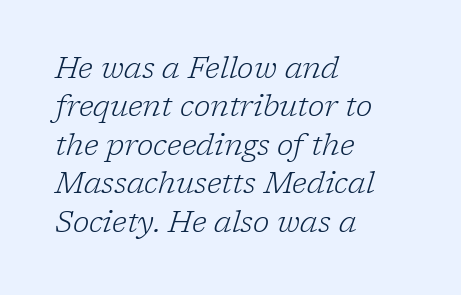
The image shows 30 px light serif type, italic (leaning right); set left-aligned, normal line spacing (1.28x), normal letter spacing, not underlined; low stroke contrast and a medium x-height.
